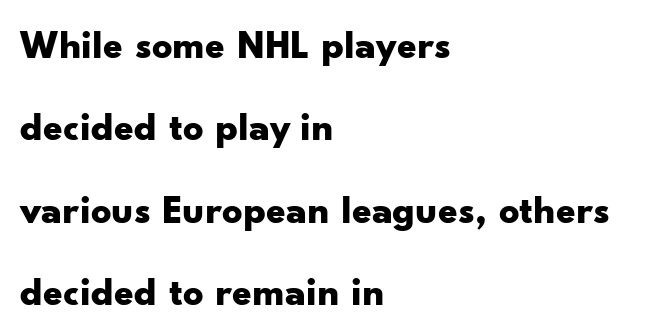
Q: Is the text bold? A: Yes.
Q: Is the text italic (slanted)? A: No, it is upright.
Q: Is the typeface a serif or a sans-serif typeface? A: Sans-serif.
Q: Is the text underlined? A: No.
Q: How is the paragraph aligned? A: Left-aligned.
Q: Is the spacing between letters normal or unusually wide? A: Normal.
Q: Is the spacing between lines tight, normal or loose? A: Loose.
Q: Width (condensed, normal, or wide)? A: Wide.
Q: Stroke contrast? A: Low.
Q: x-height? A: Small.
Q: Monospaced? A: No.
